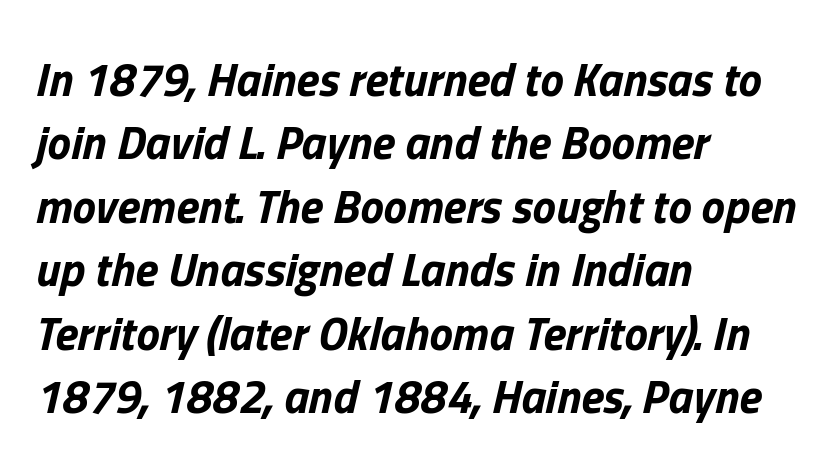
Q: Is the text bold? A: Yes.
Q: Is the text italic (slanted)? A: Yes, it leans right by about 13 degrees.
Q: Is the text underlined? A: No.
Q: How is the paragraph aligned? A: Left-aligned.
Q: Is the spacing between letters normal or unusually wide? A: Normal.
Q: Is the spacing between lines tight, normal or loose? A: Normal.
Q: Width (condensed, normal, or wide)? A: Normal.
Q: Stroke contrast? A: Low.
Q: x-height? A: Medium.
Q: Monospaced? A: No.
